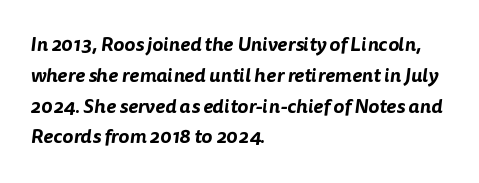
Q: Is the text underlined? A: No.
Q: How is the paragraph aligned? A: Left-aligned.
Q: Is the spacing between letters normal or unusually wide? A: Normal.
Q: Is the spacing between lines tight, normal or loose? A: Normal.
